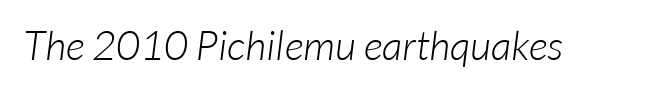
Q: Is the text bold? A: No.
Q: Is the typeface a serif or a sans-serif typeface? A: Sans-serif.
Q: Is the text underlined? A: No.
Q: Is the spacing between letters normal or unusually wide? A: Normal.
Q: Width (condensed, normal, or wide)? A: Normal.
Q: Stroke contrast? A: Low.
Q: x-height? A: Medium.
Q: Monospaced? A: No.
